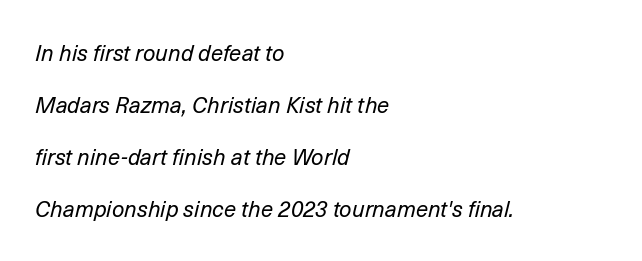
There's an unmistakable incline to the writing here. How would I describe the line gaps? Wide and relaxed. A bare baseline throughout the passage. No letter is thick-stroked: the sample isn't bold. The compositor pushed each line to the left boundary.
